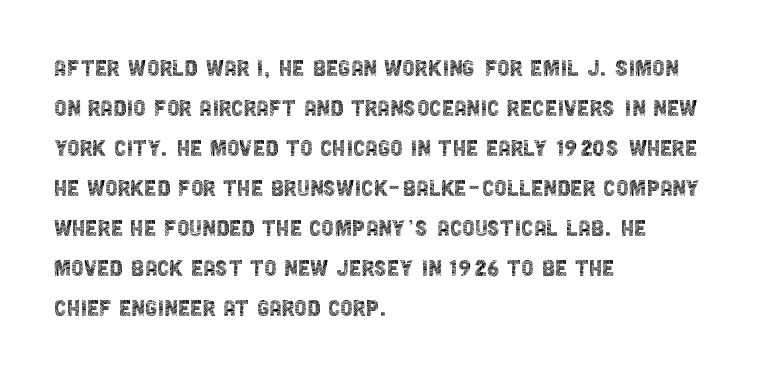
{"serif": "no", "italic": "no", "bold": "no", "weight": "thin", "width": "condensed", "x_height": "large", "monospaced": "no", "underline": "no", "align": "left", "line_spacing": "normal", "line_spacing_ratio": 1.43, "letter_spacing": "normal", "letter_spacing_em": 0.0, "glyph_px": 28}
